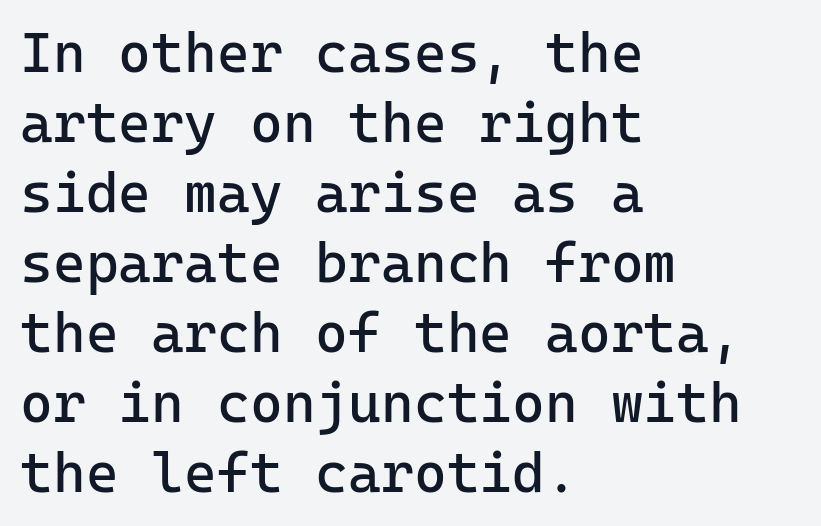
{"serif": "no", "italic": "no", "bold": "no", "weight": "regular", "width": "normal", "stroke_contrast": "low", "x_height": "medium", "underline": "no", "align": "left", "line_spacing": "normal", "line_spacing_ratio": 1.25, "letter_spacing": "normal", "letter_spacing_em": 0.0, "glyph_px": 56}
